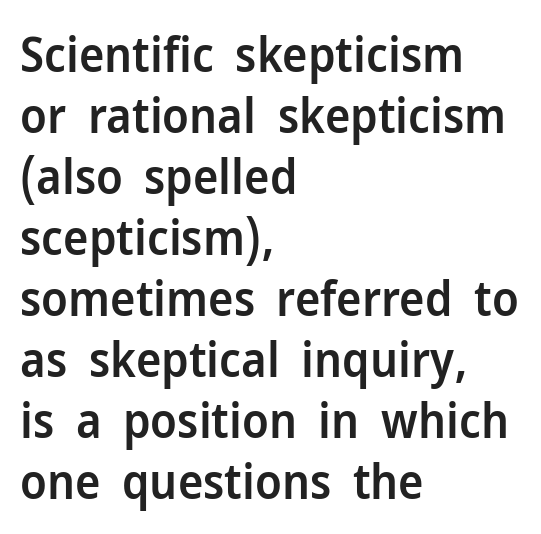
Does the type have serifs? No, each stem ends abruptly. The line-height multiplier appears to be the usual default. Each line starts at the same left margin while the right side varies. Does extra space separate the letters? No, they use regular spacing. A fair bit of extra ink — the face is semibold, not bold. A roman cut, with each character standing at attention.
